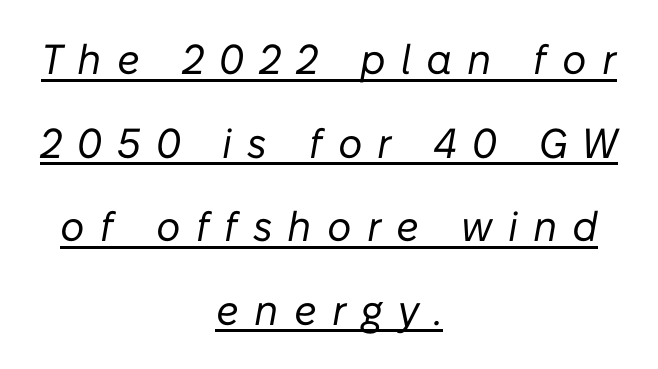
Does the copy run flush right? No — it is centered line by line. Caption: lettering with a line underneath. The letters are slanted; this is an italic face. One glance says open: line gaps are wider than usual. Spacing verdict: proportional, widths tailored to each character. Weight: regular or lighter.
